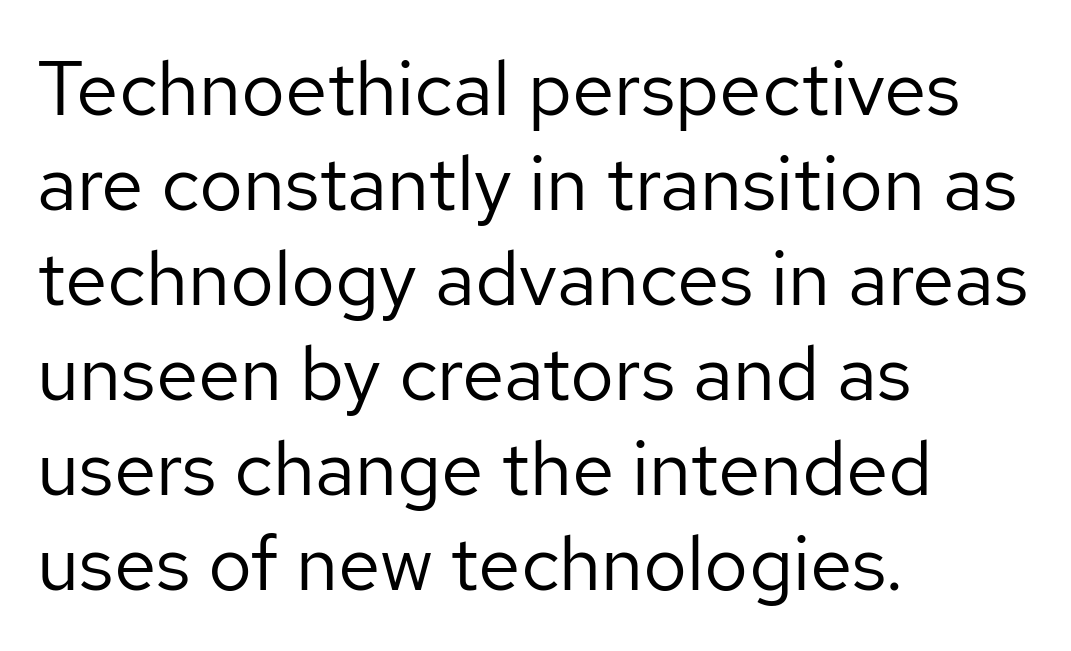
Q: Is the text bold? A: No.
Q: Is the text italic (slanted)? A: No, it is upright.
Q: Is the typeface a serif or a sans-serif typeface? A: Sans-serif.
Q: Is the text underlined? A: No.
Q: How is the paragraph aligned? A: Left-aligned.
Q: Is the spacing between letters normal or unusually wide? A: Normal.
Q: Is the spacing between lines tight, normal or loose? A: Normal.
Q: Width (condensed, normal, or wide)? A: Normal.
Q: Stroke contrast? A: Low.
Q: x-height? A: Medium.
Q: Monospaced? A: No.
